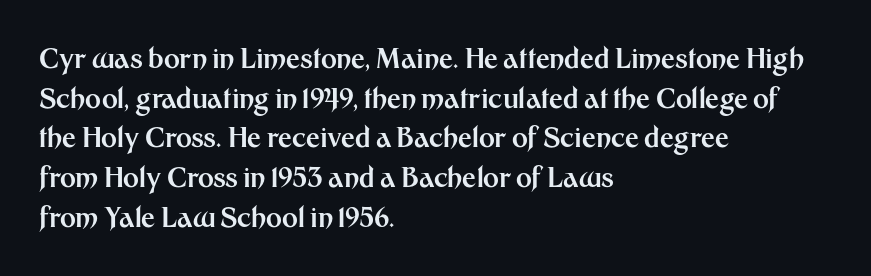
The image shows 27 px bold type, upright; set left-aligned, normal line spacing (1.47x), normal letter spacing, not underlined.
